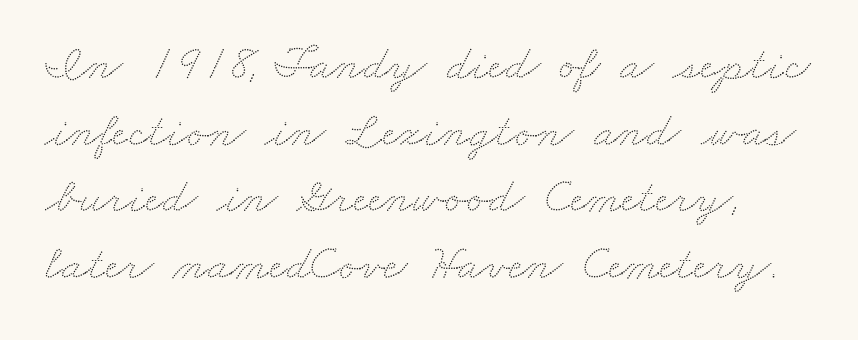
{"width": "wide", "stroke_contrast": "low", "x_height": "small", "monospaced": "no", "underline": "no", "align": "left", "line_spacing": "normal", "line_spacing_ratio": 1.36, "letter_spacing": "normal", "letter_spacing_em": 0.0, "glyph_px": 49}
